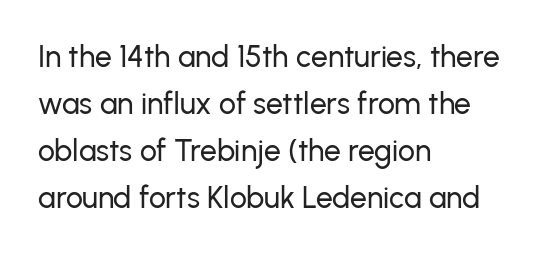
Vertical strokes here are truly vertical. The letters carry no serifs — their stems end cleanly without finishing strokes. Note the varied advance widths — an 'i' is clearly narrower than an 'm'. Is there much room between lines? A standard amount, neither cramped nor airy. The passage shown is not underscored anywhere.
